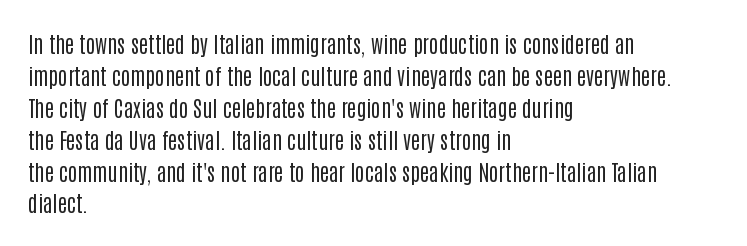
Q: Is the text bold? A: No.
Q: Is the text italic (slanted)? A: No, it is upright.
Q: Is the text underlined? A: No.
Q: How is the paragraph aligned? A: Left-aligned.
Q: Is the spacing between letters normal or unusually wide? A: Normal.
Q: Is the spacing between lines tight, normal or loose? A: Normal.
